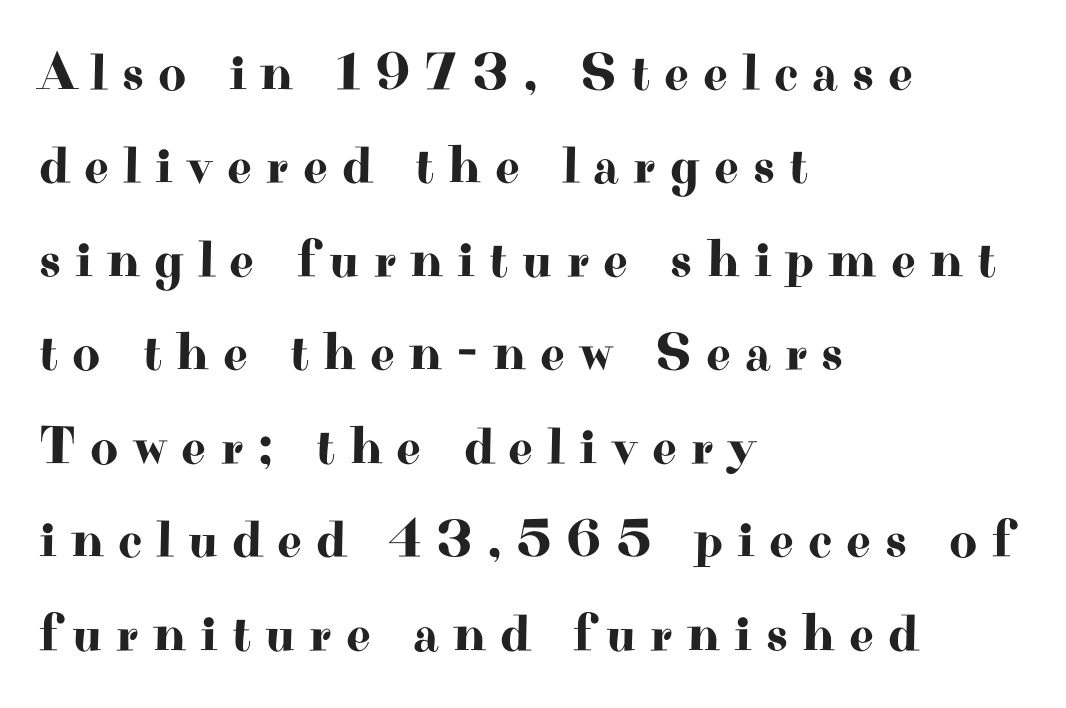
{"serif": "yes", "italic": "no", "width": "wide", "stroke_contrast": "high", "x_height": "small", "monospaced": "no", "underline": "no", "align": "left", "line_spacing_ratio": 1.73, "letter_spacing": "wide", "letter_spacing_em": 0.26, "glyph_px": 54}
